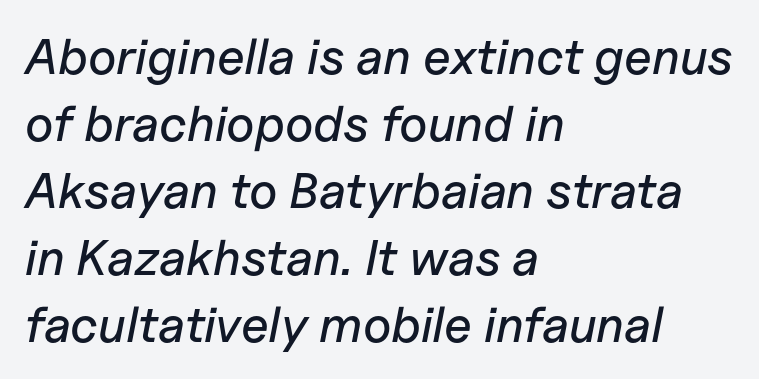
Q: Is the text italic (slanted)? A: Yes, it leans right by about 11 degrees.
Q: Is the text underlined? A: No.
Q: How is the paragraph aligned? A: Left-aligned.
Q: Is the spacing between letters normal or unusually wide? A: Normal.
Q: Is the spacing between lines tight, normal or loose? A: Normal.
Q: Width (condensed, normal, or wide)? A: Normal.
Q: Stroke contrast? A: Low.
Q: x-height? A: Medium.
Q: Monospaced? A: No.
